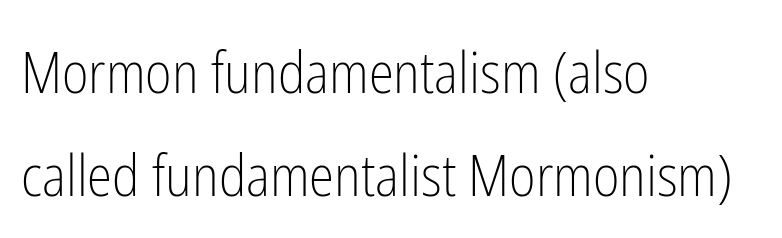
{"serif": "no", "italic": "no", "bold": "no", "weight": "light", "width": "condensed", "stroke_contrast": "low", "x_height": "medium", "monospaced": "no", "underline": "no", "align": "left", "line_spacing_ratio": 1.81, "letter_spacing": "normal", "letter_spacing_em": 0.0, "glyph_px": 57}
